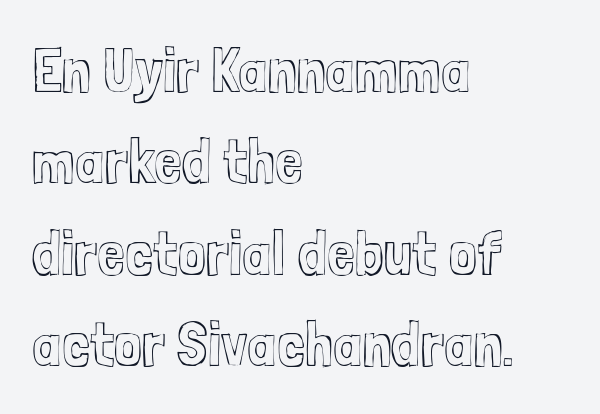
Vertical strokes here are truly vertical. The letters advance in unequal steps, a hallmark of proportional type. Leading matches the norm, producing a regular column. Left-aligned paragraph, ragged on the right. Quick note: underline off. The line texture is even and compact thanks to regular tracking.
